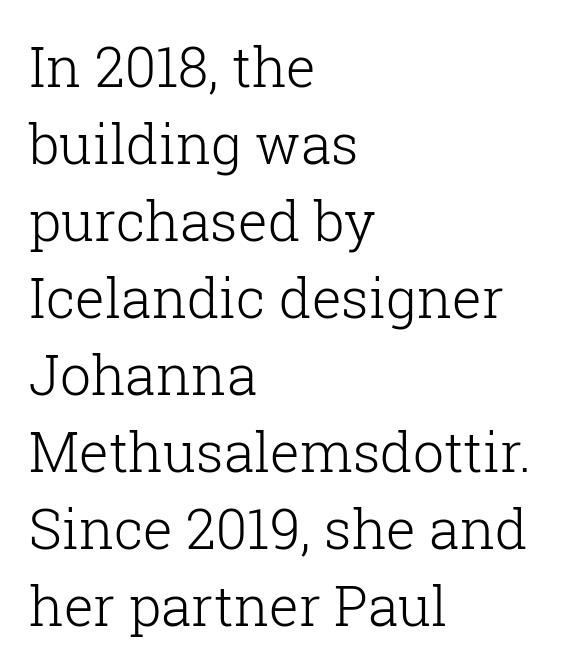
Reading down the column, the eye jumps a familiar distance to each next line. The strokes carry an ordinary text weight at most. Left-aligned paragraph, ragged on the right. Proportional: the letters do not fall into vertical columns. Every character sits straight up, as roman type does.
